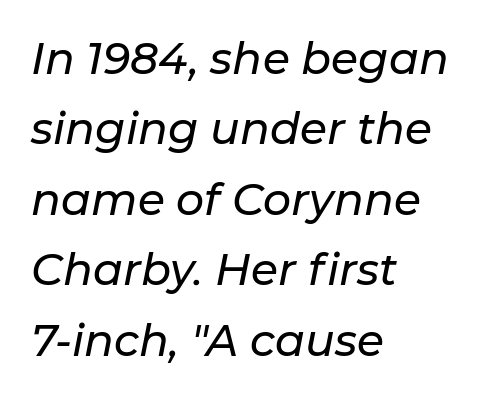
{"italic": "yes", "lean": "right", "slant_degrees": 11, "width": "normal", "stroke_contrast": "low", "x_height": "medium", "monospaced": "no", "underline": "no", "align": "left", "line_spacing": "normal", "line_spacing_ratio": 1.6, "letter_spacing": "normal", "letter_spacing_em": 0.0, "glyph_px": 44}
